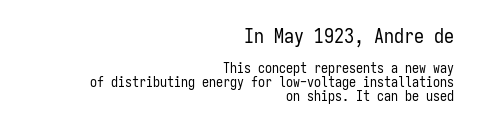
Q: Is the text bold? A: No.
Q: Is the text italic (slanted)? A: No, it is upright.
Q: Is the text underlined? A: No.
Q: How is the paragraph aligned? A: Right-aligned.
Q: Is the spacing between letters normal or unusually wide? A: Normal.
Q: Is the spacing between lines tight, normal or loose? A: Tight.
Q: Which block of text is set in a larger size, the first (top) or the second (bottom)? A: The first (top) one.
